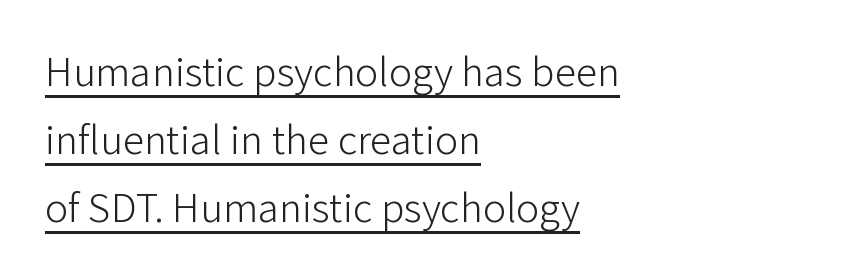
Q: Is the text bold? A: No.
Q: Is the text italic (slanted)? A: No, it is upright.
Q: Is the typeface a serif or a sans-serif typeface? A: Sans-serif.
Q: Is the text underlined? A: Yes.
Q: How is the paragraph aligned? A: Left-aligned.
Q: Is the spacing between letters normal or unusually wide? A: Normal.
Q: Is the spacing between lines tight, normal or loose? A: Normal.
Q: Width (condensed, normal, or wide)? A: Normal.
Q: Stroke contrast? A: Low.
Q: x-height? A: Medium.
Q: Monospaced? A: No.
